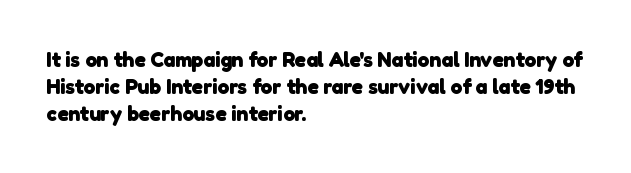
The space between consecutive lines is moderate. Left-aligned paragraph, ragged on the right. Just letters on the line, the space beneath them empty. Heft: maximum for text — a bold. Short note: letters normally spaced.
